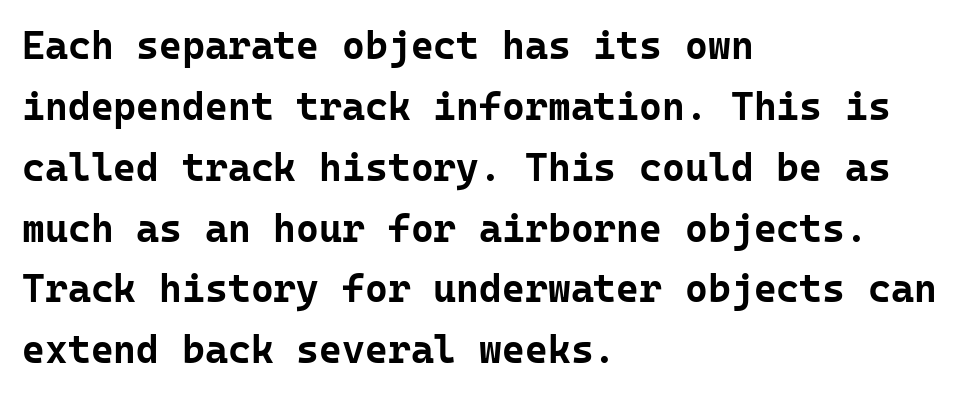
Underlining? Definitely not there. Every character sits straight up, as roman type does. Spacing between characters is what you'd get straight out of the box. Its strokes are broad and dark, the hallmark of bold type. If you drew a ruler down the left edge, every line would touch it.
